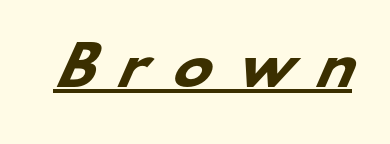
Q: Is the text bold? A: Yes.
Q: Is the typeface a serif or a sans-serif typeface? A: Sans-serif.
Q: Is the text underlined? A: Yes.
Q: Is the spacing between letters normal or unusually wide? A: Unusually wide.
Q: Width (condensed, normal, or wide)? A: Wide.
Q: Stroke contrast? A: Low.
Q: x-height? A: Small.
Q: Monospaced? A: No.
